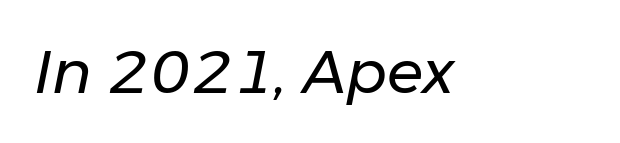
The image shows 60 px regular-weight type, italic (leaning right); set normal letter spacing, not underlined; low stroke contrast and a medium x-height.
